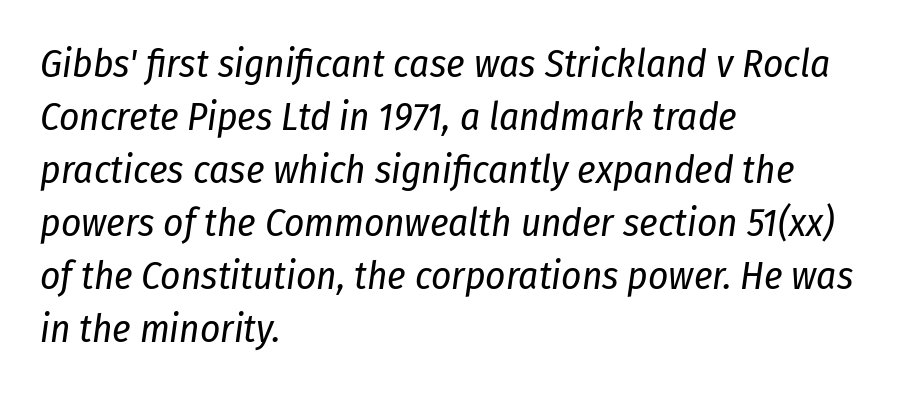
The image shows 39 px regular-weight, condensed type, italic (leaning right); set left-aligned, normal line spacing (1.36x), normal letter spacing, not underlined; low stroke contrast and a medium x-height.
